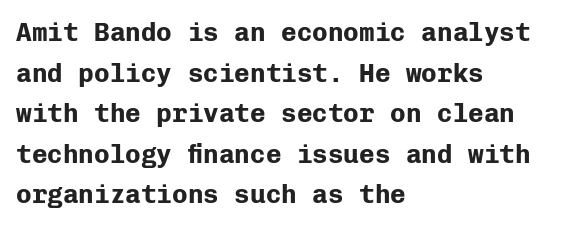
Students, note that the glyphs here touch the page at normal intervals. Lines of text with bare space underneath. Short and long lines alike share a common starting point at left. The font's upright variant was chosen for this text.
